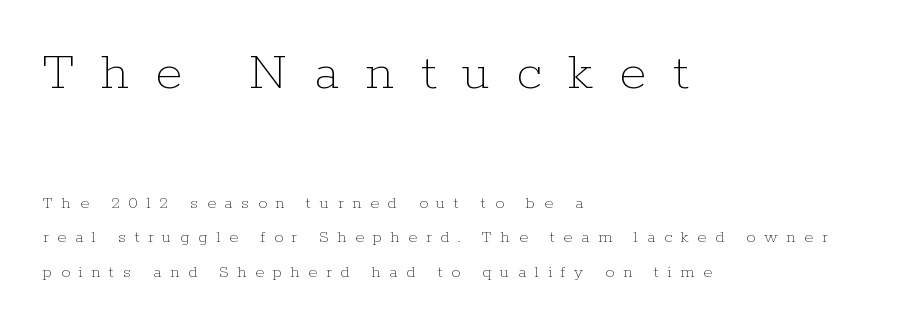
The image shows 55 px thin type, upright; set left-aligned, loose line spacing (1.92x), unusually wide letter spacing (+0.48 em), not underlined; the first (top) block is 3.06x larger; low stroke contrast and a medium x-height.
